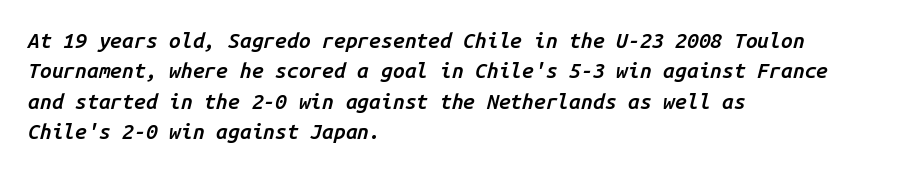
The image shows 21 px text type, italic (leaning right); set left-aligned, normal line spacing (1.45x), normal letter spacing, not underlined.
